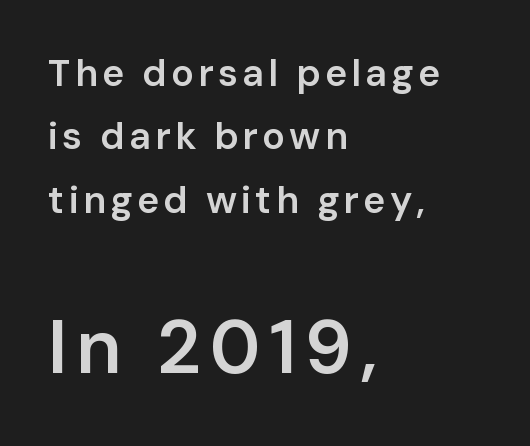
Leading matches the norm, producing a regular column. The sample has been set in demibold, a notch under bold. The second block has been scaled up relative to the first. Italic? Not at all — the glyphs are vertical. A classic flush-left, rag-right setting is used for this passage.
